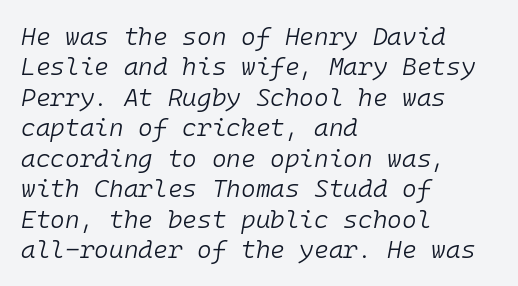
Q: Is the text bold? A: No.
Q: Is the text italic (slanted)? A: Yes, it leans right by about 10 degrees.
Q: Is the text underlined? A: No.
Q: How is the paragraph aligned? A: Left-aligned.
Q: Is the spacing between letters normal or unusually wide? A: Normal.
